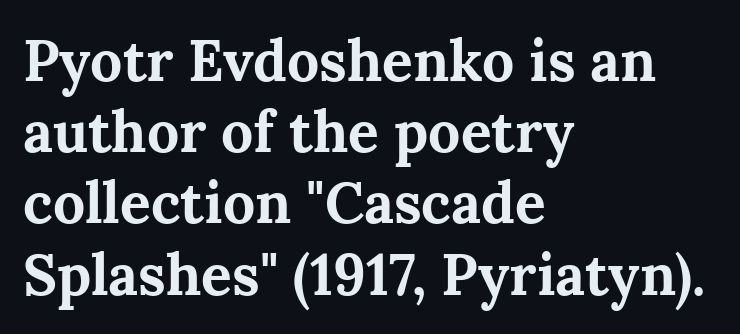
The image shows 57 px bold serif type, upright; set left-aligned, normal line spacing (1.25x), normal letter spacing, not underlined; medium stroke contrast and a medium x-height.
